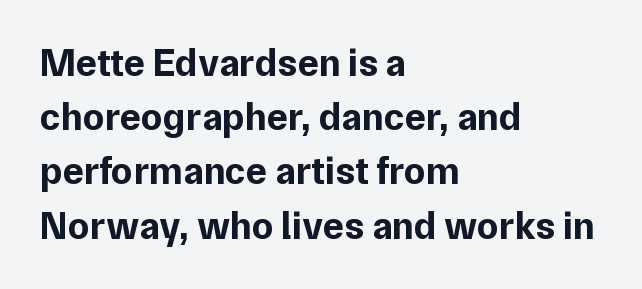
{"serif": "no", "italic": "no", "bold": "yes", "weight": "bold", "width": "normal", "stroke_contrast": "low", "x_height": "medium", "monospaced": "no", "underline": "no", "align": "left", "line_spacing": "normal", "line_spacing_ratio": 1.39, "letter_spacing": "normal", "letter_spacing_em": 0.0, "glyph_px": 39}
